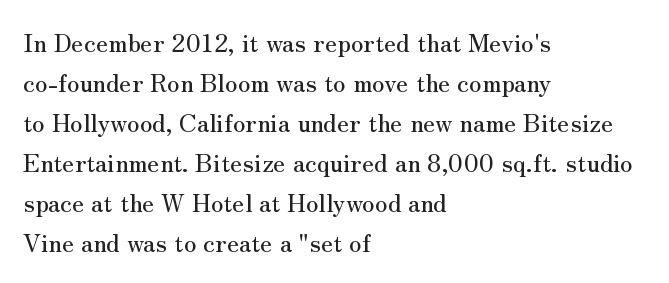
{"italic": "no", "underline": "no", "align": "left", "line_spacing": "normal", "line_spacing_ratio": 1.6, "letter_spacing": "normal", "letter_spacing_em": 0.0, "glyph_px": 25}
